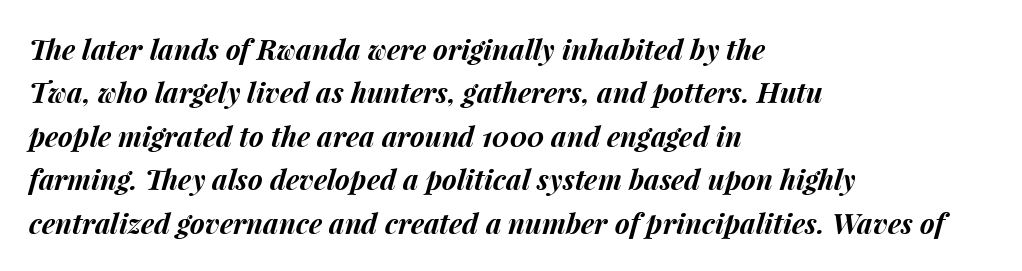
Q: Is the text bold? A: Yes.
Q: Is the text italic (slanted)? A: Yes, it leans right by about 15 degrees.
Q: Is the text underlined? A: No.
Q: How is the paragraph aligned? A: Left-aligned.
Q: Is the spacing between letters normal or unusually wide? A: Normal.
Q: Is the spacing between lines tight, normal or loose? A: Normal.
Q: Width (condensed, normal, or wide)? A: Normal.
Q: Stroke contrast? A: Medium.
Q: x-height? A: Medium.
Q: Monospaced? A: No.
